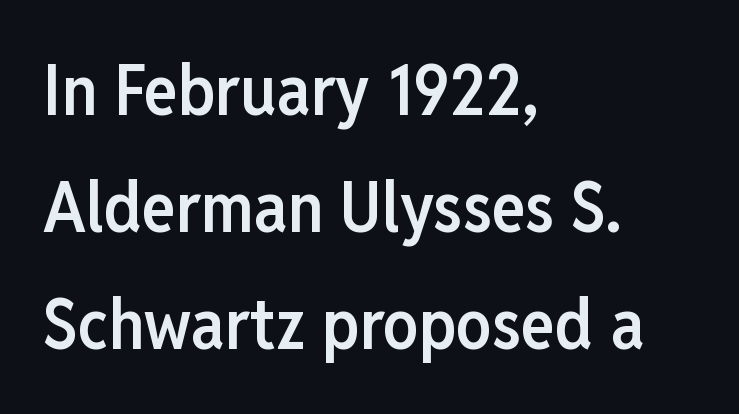
The image shows 71 px semibold, condensed sans-serif type, upright; set left-aligned, normal line spacing (1.65x), normal letter spacing, not underlined; low stroke contrast and a medium x-height.
